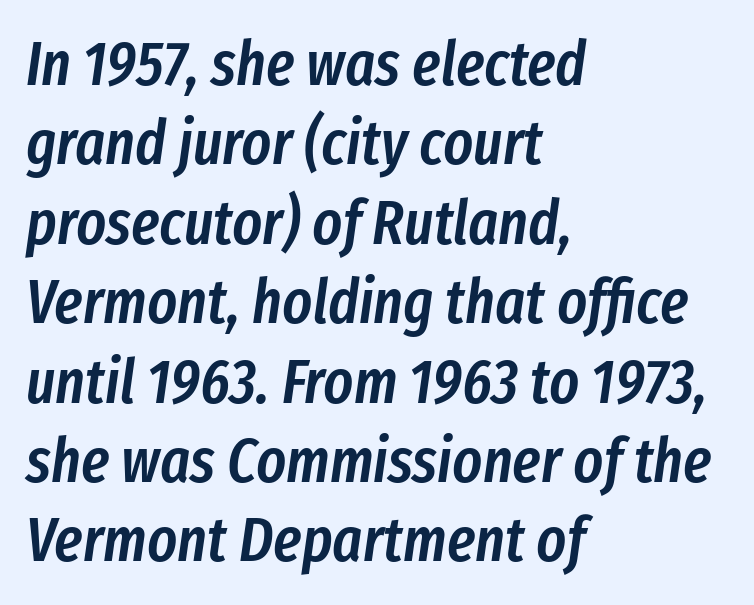
Q: Is the text bold? A: Semi-bold.
Q: Is the text italic (slanted)? A: Yes, it leans right by about 8 degrees.
Q: Is the text underlined? A: No.
Q: How is the paragraph aligned? A: Left-aligned.
Q: Is the spacing between letters normal or unusually wide? A: Normal.
Q: Is the spacing between lines tight, normal or loose? A: Normal.
Q: Width (condensed, normal, or wide)? A: Condensed.
Q: Stroke contrast? A: Low.
Q: x-height? A: Medium.
Q: Monospaced? A: No.
